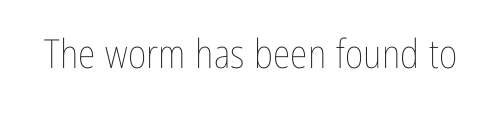
{"italic": "no", "bold": "no", "weight": "thin", "width": "condensed", "stroke_contrast": "low", "x_height": "medium", "monospaced": "no", "underline": "no", "letter_spacing": "normal", "letter_spacing_em": 0.0, "glyph_px": 40}
